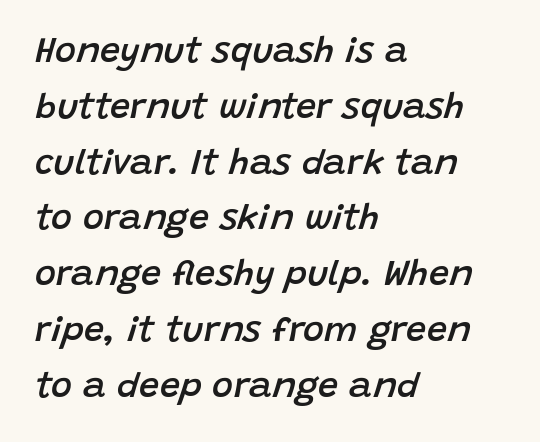
Q: Is the text bold? A: Semi-bold.
Q: Is the text italic (slanted)? A: Yes, it leans right by about 15 degrees.
Q: Is the text underlined? A: No.
Q: How is the paragraph aligned? A: Left-aligned.
Q: Is the spacing between letters normal or unusually wide? A: Normal.
Q: Is the spacing between lines tight, normal or loose? A: Normal.
Q: Width (condensed, normal, or wide)? A: Normal.
Q: Stroke contrast? A: Low.
Q: x-height? A: Large.
Q: Monospaced? A: No.
